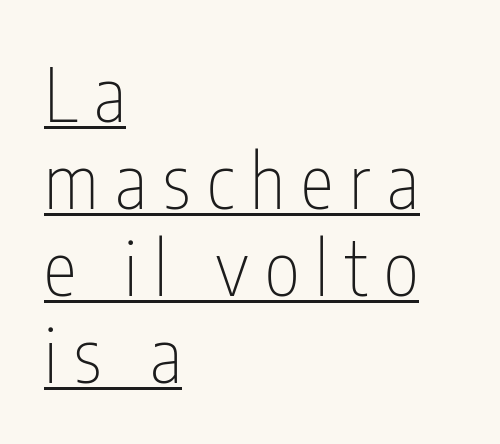
Q: Is the text bold? A: No.
Q: Is the text italic (slanted)? A: No, it is upright.
Q: Is the typeface a serif or a sans-serif typeface? A: Sans-serif.
Q: Is the text underlined? A: Yes.
Q: How is the paragraph aligned? A: Left-aligned.
Q: Is the spacing between letters normal or unusually wide? A: Unusually wide.
Q: Width (condensed, normal, or wide)? A: Condensed.
Q: Stroke contrast? A: Low.
Q: x-height? A: Medium.
Q: Monospaced? A: No.
